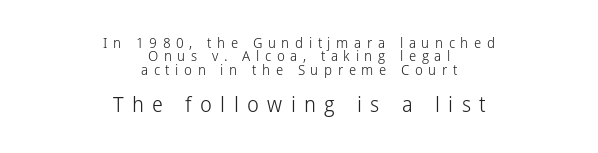
Q: Is the text bold? A: No.
Q: Is the text italic (slanted)? A: No, it is upright.
Q: Is the text underlined? A: No.
Q: How is the paragraph aligned? A: Centered.
Q: Is the spacing between letters normal or unusually wide? A: Unusually wide.
Q: Is the spacing between lines tight, normal or loose? A: Tight.
Q: Which block of text is set in a larger size, the first (top) or the second (bottom)? A: The second (bottom) one.
